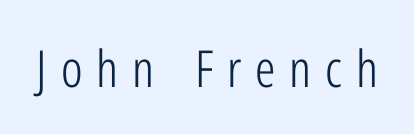
Q: Is the text bold? A: No.
Q: Is the text italic (slanted)? A: No, it is upright.
Q: Is the typeface a serif or a sans-serif typeface? A: Sans-serif.
Q: Is the text underlined? A: No.
Q: Is the spacing between letters normal or unusually wide? A: Unusually wide.
Q: Width (condensed, normal, or wide)? A: Condensed.
Q: Stroke contrast? A: Low.
Q: x-height? A: Medium.
Q: Monospaced? A: No.
